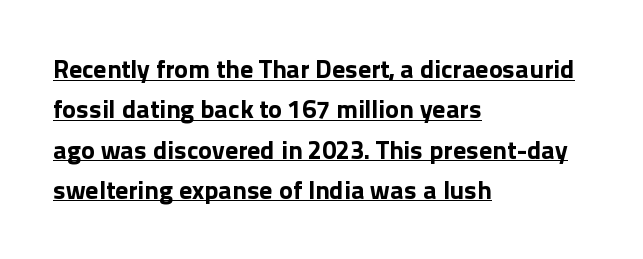
{"italic": "no", "bold": "yes", "underline": "yes", "align": "left", "line_spacing": "normal", "line_spacing_ratio": 1.55, "letter_spacing": "normal", "letter_spacing_em": 0.0, "glyph_px": 26}
